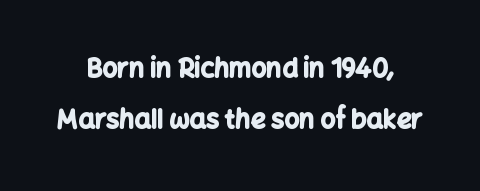
Q: Is the text bold? A: Yes.
Q: Is the text italic (slanted)? A: No, it is upright.
Q: Is the text underlined? A: No.
Q: Is the spacing between letters normal or unusually wide? A: Normal.
Q: Is the spacing between lines tight, normal or loose? A: Loose.
